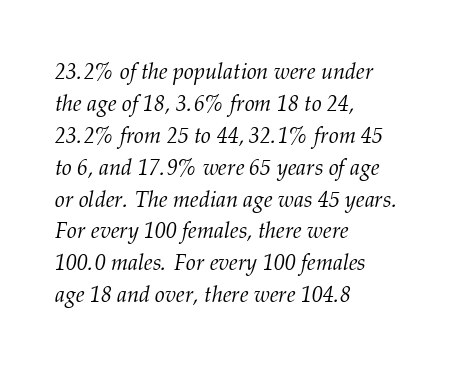
The image shows 22 px text type, italic (leaning right); set left-aligned, normal line spacing (1.45x), normal letter spacing, not underlined.
